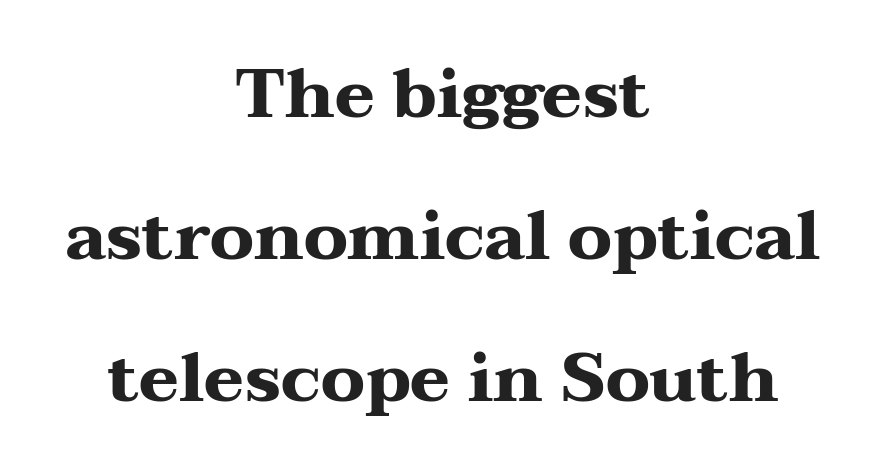
Compared with an ordinary text face, these strokes are far heavier — a full bold. Glance below the letters and you will spot only blank space. In terms of posture, this sample is upright. This sample uses plain, unmodified letter spacing. The rendering positions every line midway between the sides.
